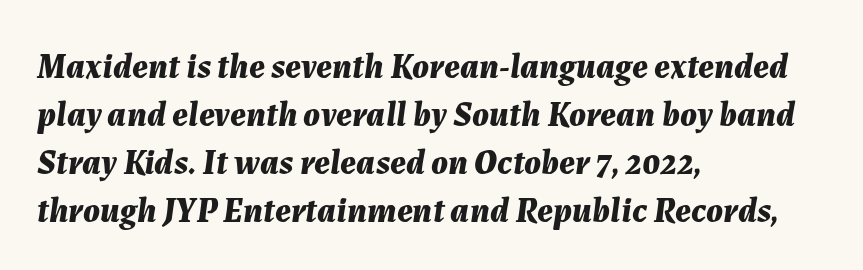
{"italic": "yes", "lean": "right", "slant_degrees": 7, "bold": "yes", "weight": "bold", "width": "normal", "stroke_contrast": "medium", "x_height": "medium", "monospaced": "no", "underline": "no", "align": "left", "line_spacing": "normal", "line_spacing_ratio": 1.37, "letter_spacing": "normal", "letter_spacing_em": 0.0, "glyph_px": 35}
